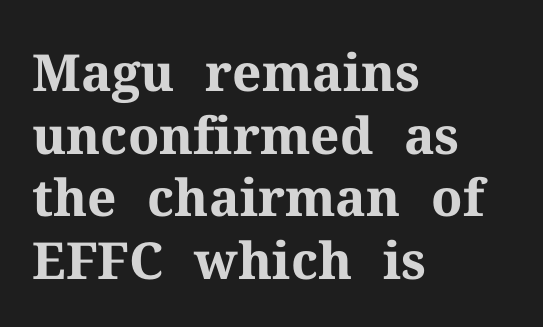
Q: Is the text bold? A: Yes.
Q: Is the text italic (slanted)? A: No, it is upright.
Q: Is the typeface a serif or a sans-serif typeface? A: Serif.
Q: Is the text underlined? A: No.
Q: How is the paragraph aligned? A: Left-aligned.
Q: Is the spacing between letters normal or unusually wide? A: Normal.
Q: Width (condensed, normal, or wide)? A: Normal.
Q: Stroke contrast? A: Medium.
Q: x-height? A: Medium.
Q: Monospaced? A: No.
